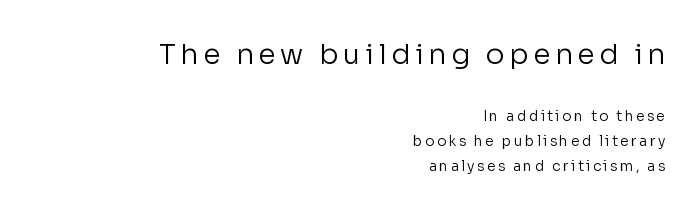
Q: Is the text bold? A: No.
Q: Is the text italic (slanted)? A: No, it is upright.
Q: Is the typeface a serif or a sans-serif typeface? A: Sans-serif.
Q: Is the text underlined? A: No.
Q: How is the paragraph aligned? A: Right-aligned.
Q: Which block of text is set in a larger size, the first (top) or the second (bottom)? A: The first (top) one.
Q: Width (condensed, normal, or wide)? A: Normal.
Q: Stroke contrast? A: Low.
Q: x-height? A: Medium.
Q: Monospaced? A: No.
